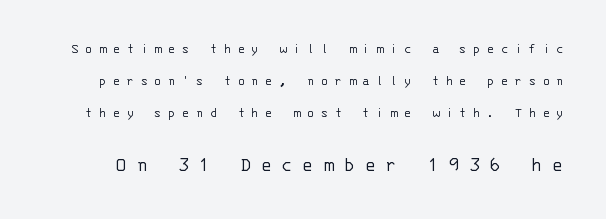
Honestly, the rows look like they've been pulled way apart. Honestly, the letter spacing is so wide it's the main thing you notice. Caption: face not bold, strokes unweighted. Tall strokes in this sample are plumb rather than angled. Top chunk: small. Bottom chunk: large. The glyphs are unaccompanied by any horizontal stroke below them.
